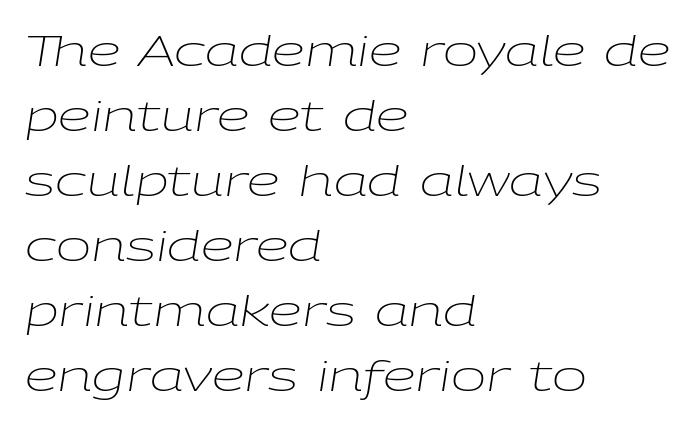
The image shows 42 px light, wide type, italic (leaning right); set left-aligned, normal line spacing (1.55x), normal letter spacing, not underlined; low stroke contrast and a medium x-height.
